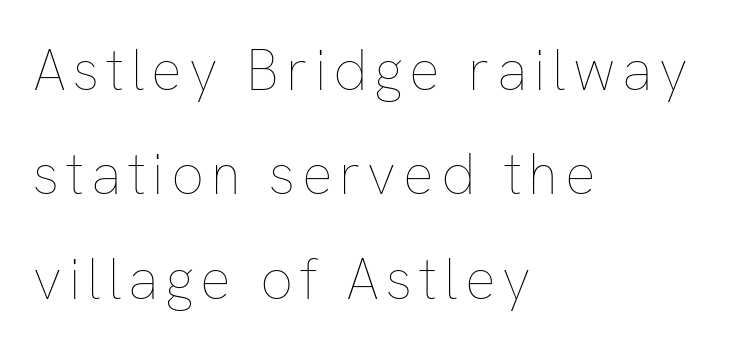
The letterforms sit at book weight or below. The rendering uses natural spacing where letterforms have individual widths. Italic: no, the glyphs are upright roman. Only glyphs here, with clear space below each row. Line beginnings align vertically; line endings do not.
